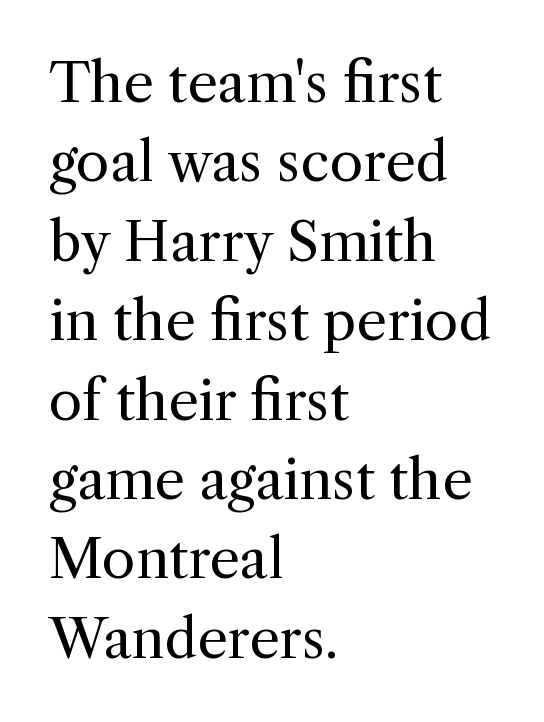
Q: Is the text bold? A: No.
Q: Is the text italic (slanted)? A: No, it is upright.
Q: Is the typeface a serif or a sans-serif typeface? A: Serif.
Q: Is the text underlined? A: No.
Q: How is the paragraph aligned? A: Left-aligned.
Q: Is the spacing between letters normal or unusually wide? A: Normal.
Q: Is the spacing between lines tight, normal or loose? A: Normal.
Q: Width (condensed, normal, or wide)? A: Normal.
Q: x-height? A: Medium.
Q: Monospaced? A: No.
